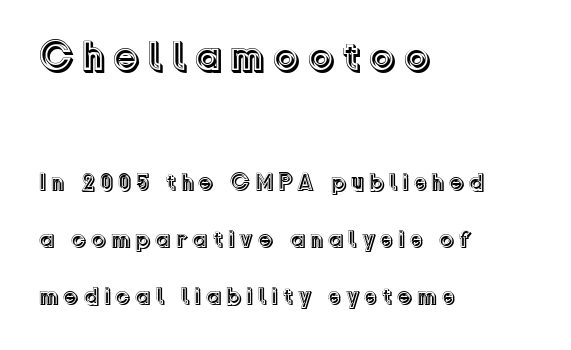
Q: Is the text italic (slanted)? A: No, it is upright.
Q: Is the text underlined? A: No.
Q: How is the paragraph aligned? A: Left-aligned.
Q: Is the spacing between lines tight, normal or loose? A: Loose.
Q: Which block of text is set in a larger size, the first (top) or the second (bottom)? A: The first (top) one.
Q: Width (condensed, normal, or wide)? A: Normal.
Q: x-height? A: Medium.
Q: Monospaced? A: No.
